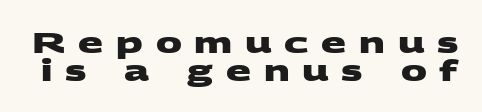
{"serif": "no", "bold": "yes", "weight": "heavy", "width": "wide", "stroke_contrast": "medium", "x_height": "large", "monospaced": "no", "underline": "no", "line_spacing": "tight", "line_spacing_ratio": 0.95, "letter_spacing": "wide", "letter_spacing_em": 0.44, "glyph_px": 29}
